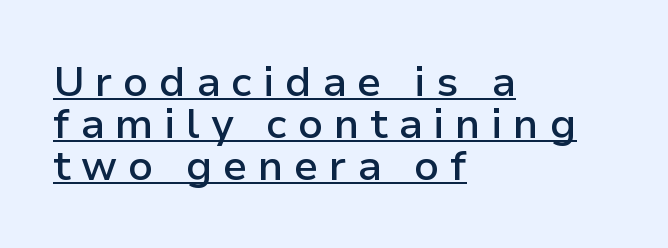
Q: Is the text bold? A: Semi-bold.
Q: Is the text italic (slanted)? A: No, it is upright.
Q: Is the typeface a serif or a sans-serif typeface? A: Sans-serif.
Q: Is the text underlined? A: Yes.
Q: How is the paragraph aligned? A: Left-aligned.
Q: Is the spacing between letters normal or unusually wide? A: Unusually wide.
Q: Is the spacing between lines tight, normal or loose? A: Tight.
Q: Width (condensed, normal, or wide)? A: Normal.
Q: Stroke contrast? A: Low.
Q: x-height? A: Medium.
Q: Monospaced? A: No.
